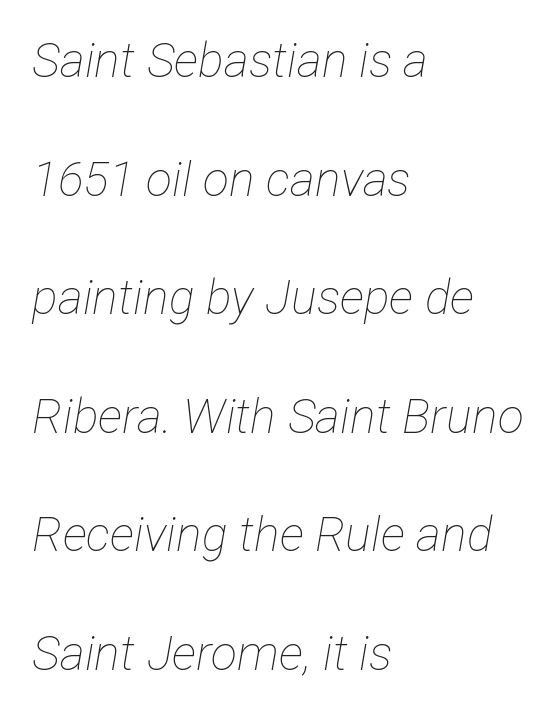
{"italic": "yes", "lean": "right", "slant_degrees": 12, "bold": "no", "weight": "thin", "width": "condensed", "stroke_contrast": "low", "x_height": "medium", "monospaced": "no", "underline": "no", "align": "left", "line_spacing": "loose", "line_spacing_ratio": 2.47, "letter_spacing": "normal", "letter_spacing_em": 0.0, "glyph_px": 48}
